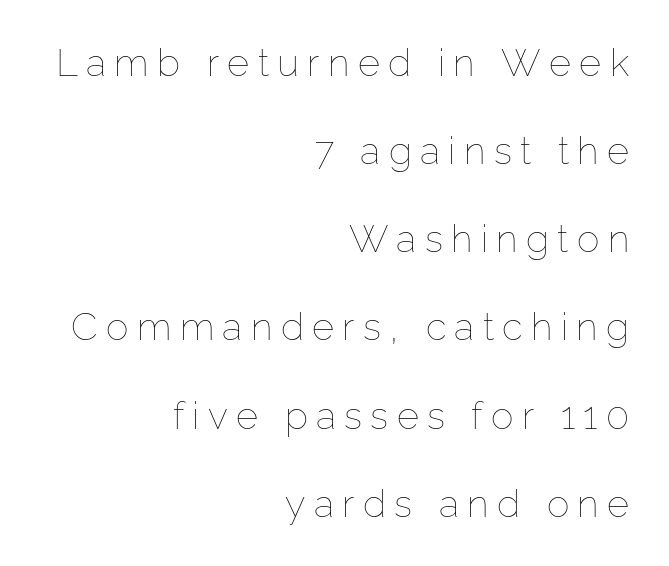
{"italic": "no", "bold": "no", "weight": "thin", "width": "normal", "stroke_contrast": "low", "x_height": "medium", "monospaced": "no", "underline": "no", "align": "right", "line_spacing": "loose", "line_spacing_ratio": 2.32, "letter_spacing": "wide", "letter_spacing_em": 0.22, "glyph_px": 38}
